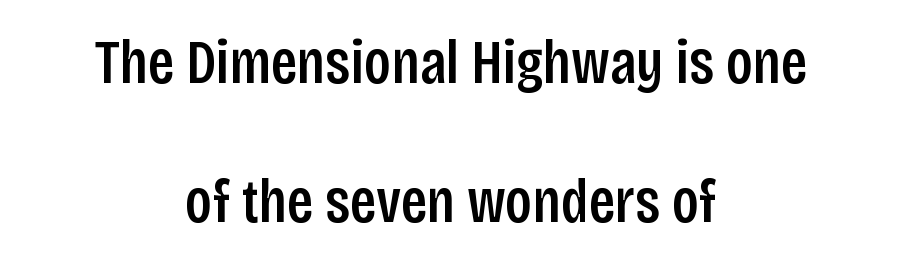
The image shows 63 px condensed sans-serif type, upright; set centered, loose line spacing (2.2x), normal letter spacing, not underlined; low stroke contrast and a large x-height.
